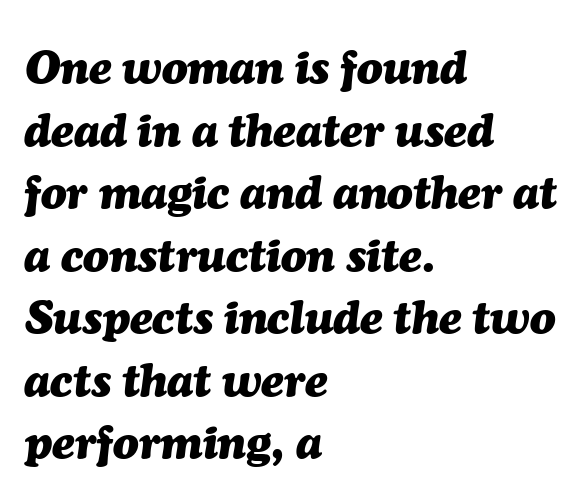
No word sits above an underline. The lines in this sample share a left origin and differ only in where they stop. The designer left line spacing at the default. What weight is shown? A full bold with thick strokes. In terms of letterspacing, this is plain default setting. The font's italic variant was chosen for this text.
